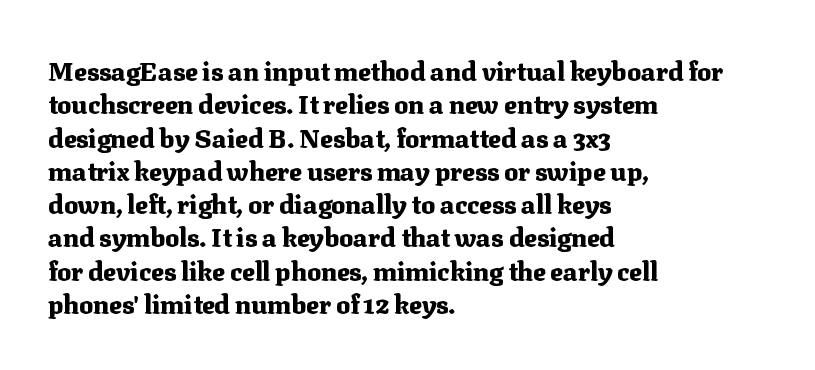
In terms of posture, this sample is upright. Look at the stroke-to-counter ratio: heavy, a bold. Notice how descenders clear the ascenders below comfortably — that's standard leading. The zone under the glyphs is completely vacant. The rendering keeps characters at their native spacing.
